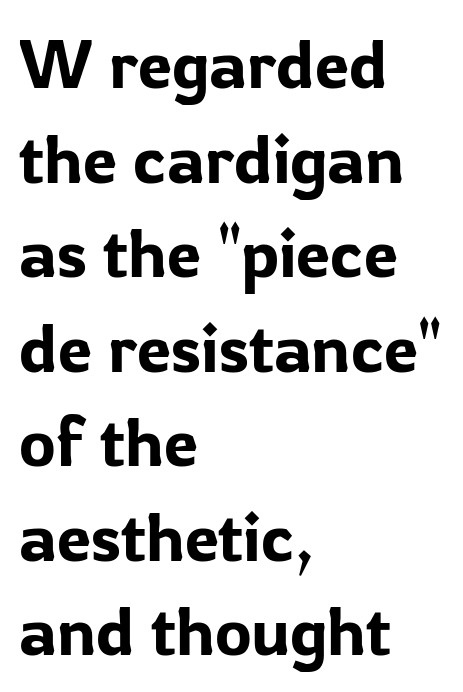
{"serif": "no", "italic": "no", "width": "normal", "stroke_contrast": "low", "x_height": "medium", "monospaced": "no", "underline": "no", "align": "left", "line_spacing": "normal", "line_spacing_ratio": 1.37, "letter_spacing": "normal", "letter_spacing_em": 0.0, "glyph_px": 69}
